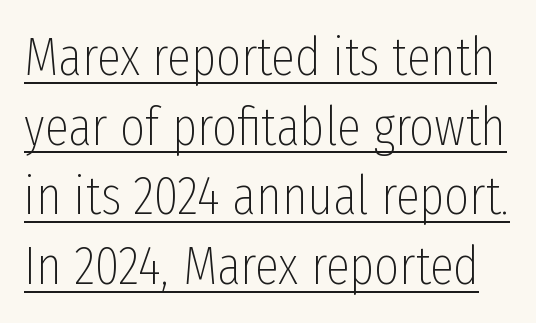
You can tell from the bare stems that sans-serif type was used. Every word sits above its own underline. No chunkiness to these letters — they're not bold. This block has exactly the height ordinary leading produces. Is this a fixed-width face? No — the glyphs have proportional, varying widths. Every stem runs plumb, perpendicular to the baseline.
